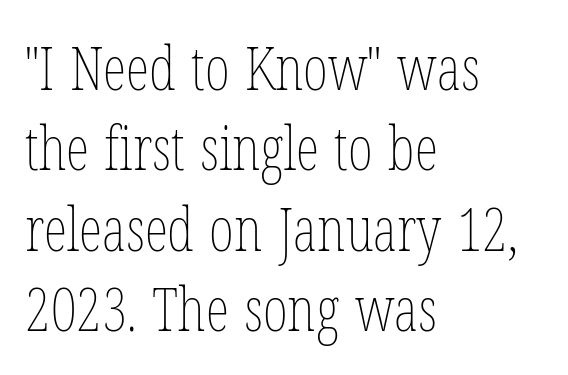
Every character sits straight up, as roman type does. No letter is thick-stroked: the sample isn't bold. The leading is moderate, giving the passage an even texture. Looks like regular typesetting: each glyph gets only the width it needs. Underlining? Definitely not there. If you drew a ruler down the left edge, every line would touch it.
